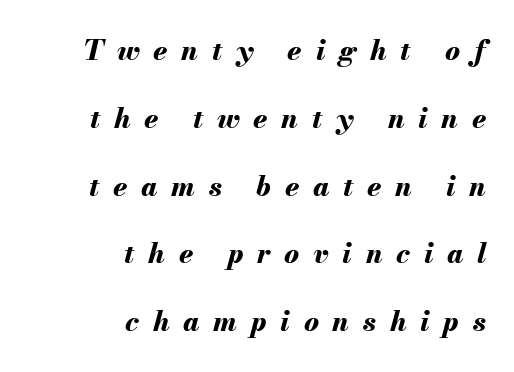
The image shows 28 px bold type, italic (leaning right); set right-aligned, loose line spacing (2.42x), unusually wide letter spacing (+0.49 em), not underlined; medium stroke contrast and a small x-height.
